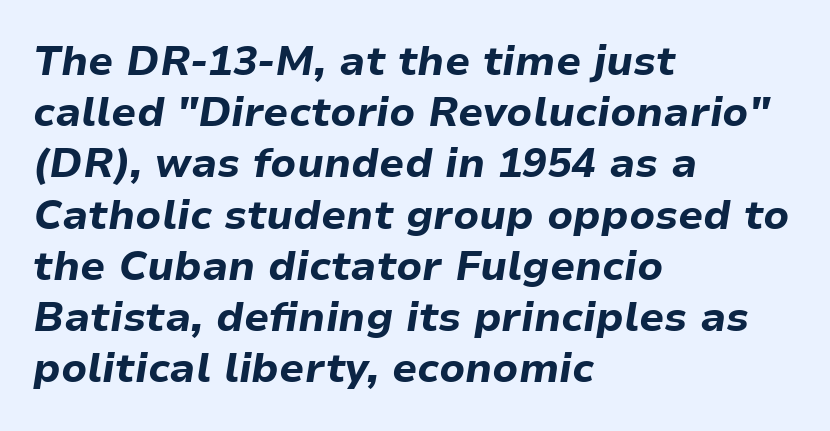
Q: Is the text bold? A: Yes.
Q: Is the text italic (slanted)? A: Yes, it leans right by about 9 degrees.
Q: Is the text underlined? A: No.
Q: How is the paragraph aligned? A: Left-aligned.
Q: Is the spacing between letters normal or unusually wide? A: Normal.
Q: Is the spacing between lines tight, normal or loose? A: Normal.
Q: Width (condensed, normal, or wide)? A: Normal.
Q: Stroke contrast? A: Low.
Q: x-height? A: Medium.
Q: Monospaced? A: No.
